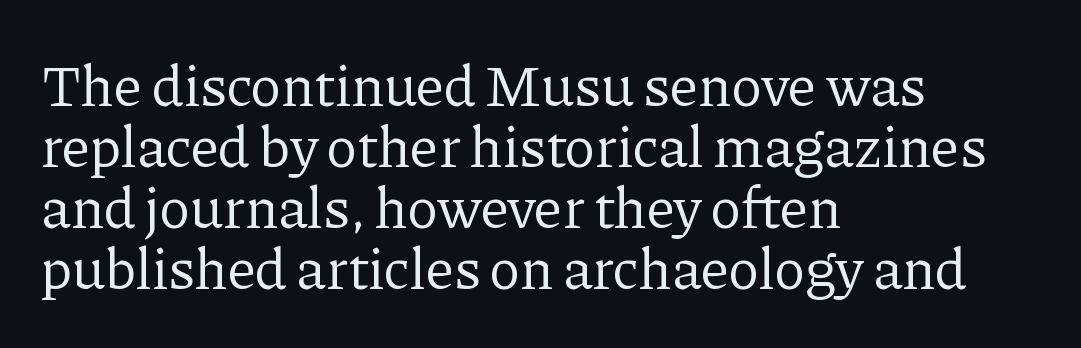
Q: Is the text bold? A: No.
Q: Is the text italic (slanted)? A: No, it is upright.
Q: Is the typeface a serif or a sans-serif typeface? A: Serif.
Q: Is the text underlined? A: No.
Q: How is the paragraph aligned? A: Left-aligned.
Q: Is the spacing between letters normal or unusually wide? A: Normal.
Q: Is the spacing between lines tight, normal or loose? A: Tight.
Q: Width (condensed, normal, or wide)? A: Normal.
Q: Stroke contrast? A: Low.
Q: x-height? A: Medium.
Q: Monospaced? A: No.
